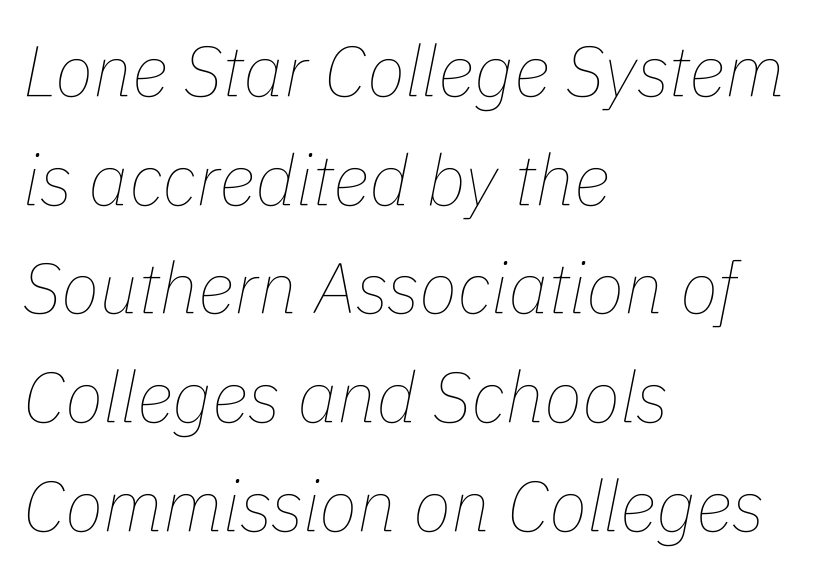
The image shows 71 px thin type, italic (leaning right); set left-aligned, normal line spacing (1.53x), normal letter spacing, not underlined; low stroke contrast and a medium x-height.
